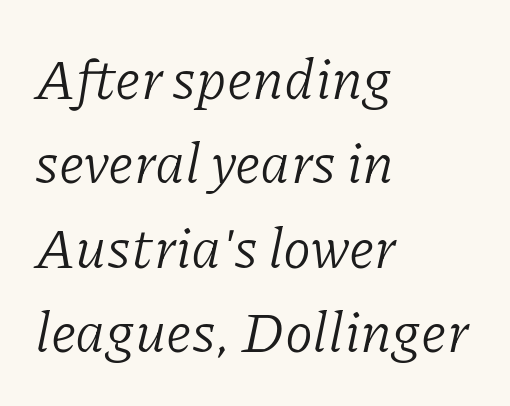
Is this a fixed-width face? No — the glyphs have proportional, varying widths. A classic flush-left, rag-right setting is used for this passage. Look at the tracking — it's just the regular setting, nothing added. Notice how the stems are inclined rather than vertical — that's the hallmark of italics.
